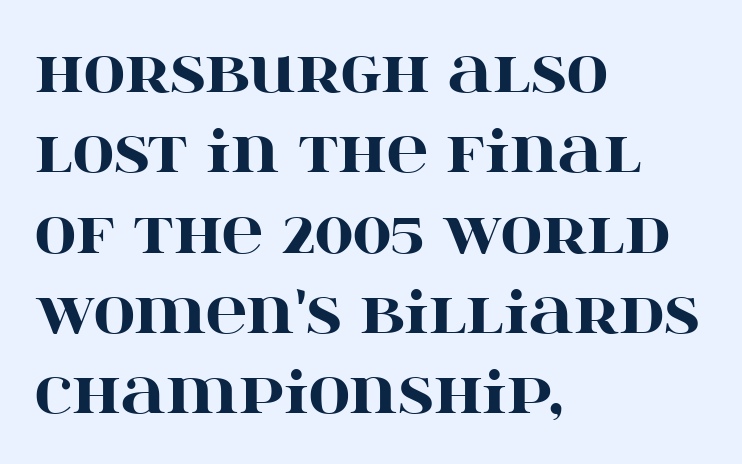
Serifs: yes, visible at the terminals of the letterforms. The sample has been set heavy, in full bold. One glance says typical: line gaps are just what's usual. These lines are set flush left with a ragged right edge. The specimen reads as upright at a glance.
